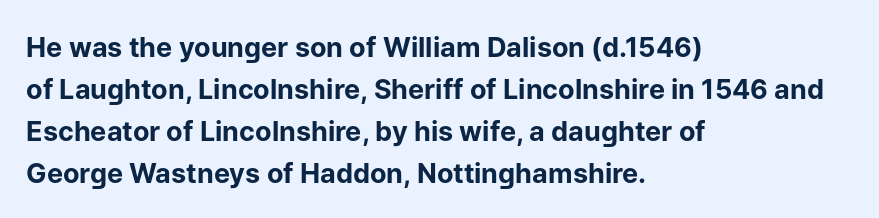
{"italic": "no", "bold": "yes", "underline": "no", "align": "left", "line_spacing": "normal", "line_spacing_ratio": 1.55, "letter_spacing": "normal", "letter_spacing_em": 0.0, "glyph_px": 27}
